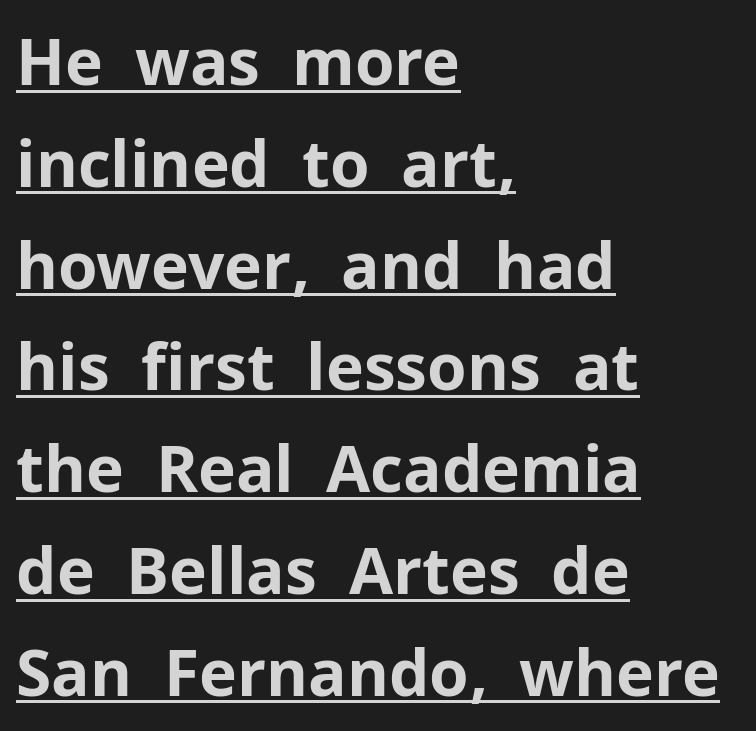
{"serif": "no", "italic": "no", "bold": "yes", "weight": "bold", "width": "normal", "stroke_contrast": "low", "x_height": "medium", "monospaced": "no", "underline": "yes", "align": "left", "line_spacing": "normal", "line_spacing_ratio": 1.59, "letter_spacing": "normal", "letter_spacing_em": 0.0, "glyph_px": 64}
